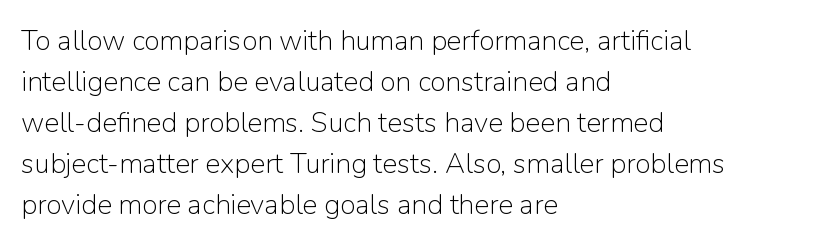
Words appear dense and cohesive because spacing is normal. Line beginnings align vertically; line endings do not. Baseline-to-baseline distance is the conventional proportion of letter height. Stroke thickness stays within the range of a standard reading face or lighter. The glyphs in this specimen are sans serif. The space beneath each line is pristine and unruled.
